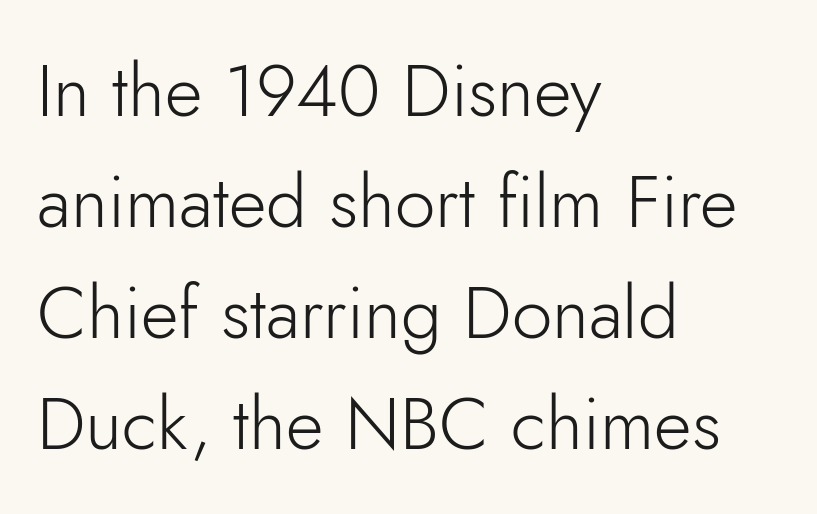
{"serif": "no", "italic": "no", "bold": "no", "weight": "light", "width": "normal", "stroke_contrast": "low", "x_height": "small", "monospaced": "no", "underline": "no", "align": "left", "line_spacing": "normal", "line_spacing_ratio": 1.52, "letter_spacing": "normal", "letter_spacing_em": 0.0, "glyph_px": 73}
